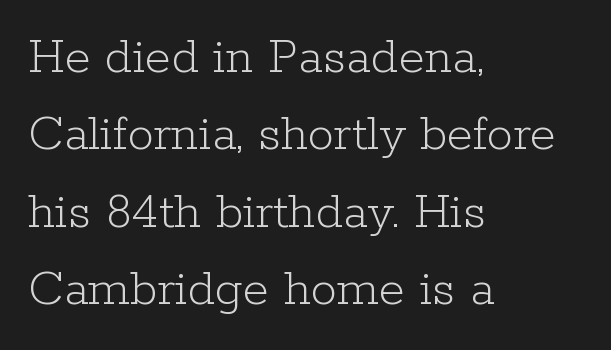
{"serif": "yes", "italic": "no", "bold": "no", "weight": "light", "width": "normal", "stroke_contrast": "low", "x_height": "medium", "monospaced": "no", "underline": "no", "align": "left", "line_spacing": "normal", "line_spacing_ratio": 1.46, "letter_spacing": "normal", "letter_spacing_em": 0.0, "glyph_px": 53}
